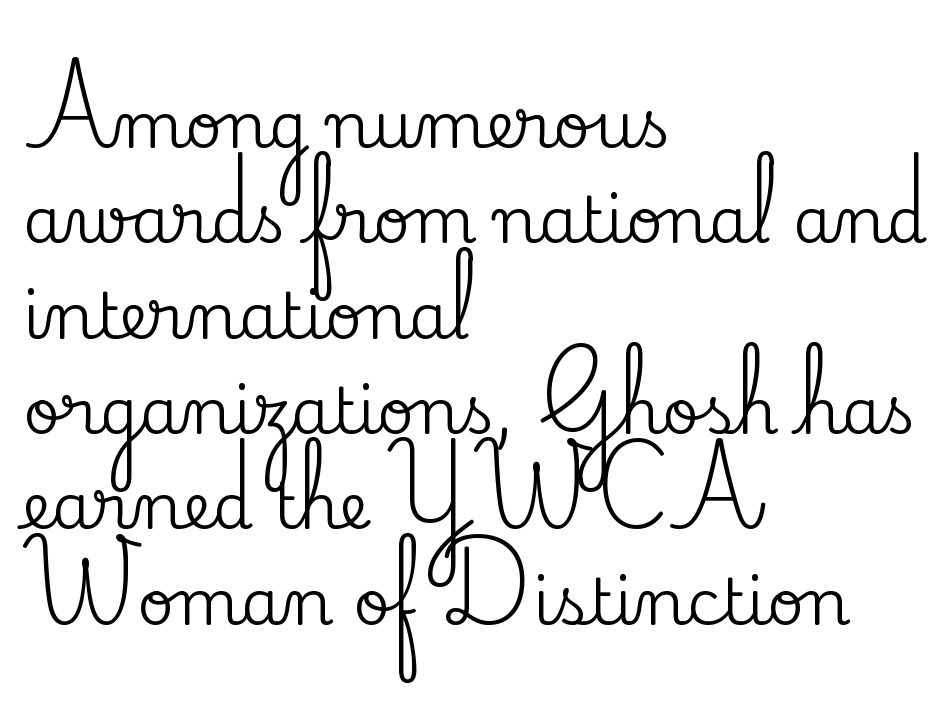
Q: Is the text italic (slanted)? A: No, it is upright.
Q: Is the typeface a serif or a sans-serif typeface? A: Serif.
Q: Is the text underlined? A: No.
Q: How is the paragraph aligned? A: Left-aligned.
Q: Is the spacing between letters normal or unusually wide? A: Normal.
Q: Is the spacing between lines tight, normal or loose? A: Normal.
Q: Width (condensed, normal, or wide)? A: Normal.
Q: Stroke contrast? A: Medium.
Q: x-height? A: Small.
Q: Monospaced? A: No.
